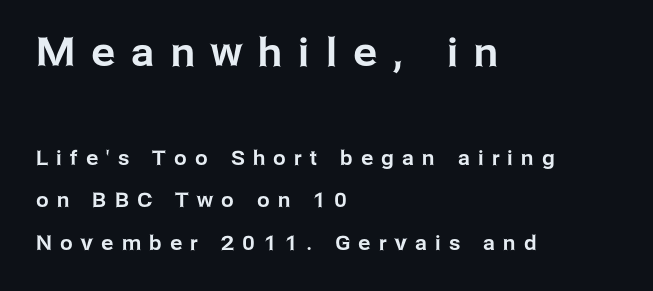
Horizontal bands of white between lines are thick stripes. When letters stand straight like this, we call the style roman or upright. Observe the absence of serifs on each vertical stroke in this sample. This sample has the flowing, uneven cadence of proportional lettering. Beneath every word, the page is bare.
